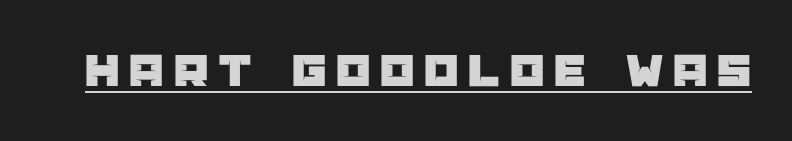
Decoration check: the copy is underlined. You could not count columns in this text — the font is proportionally spaced. Observe the absence of serifs on each vertical stroke in this sample. Observe the wide spacing: letters keep a clear distance from each other.
